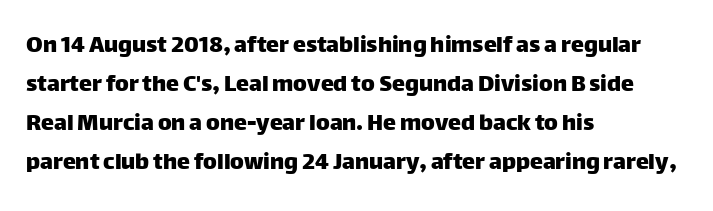
The image shows 26 px text type, upright; set left-aligned, normal line spacing (1.5x), normal letter spacing, not underlined.
